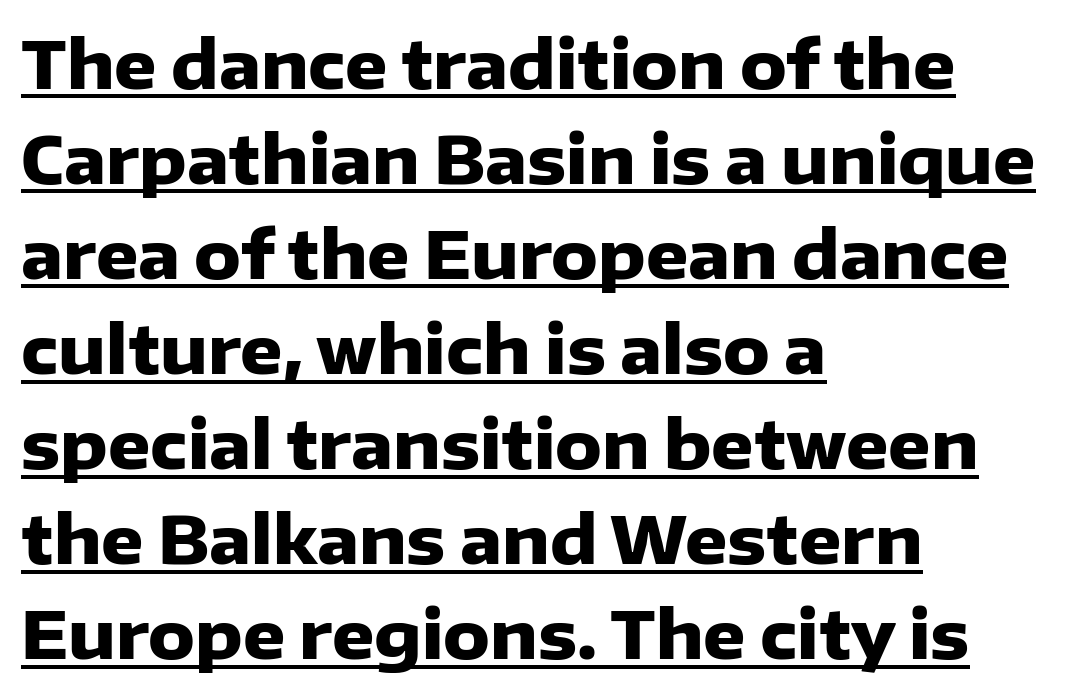
The image shows 66 px heavy sans-serif type, upright; set left-aligned, normal line spacing (1.44x), normal letter spacing, underlined; low stroke contrast and a medium x-height.
